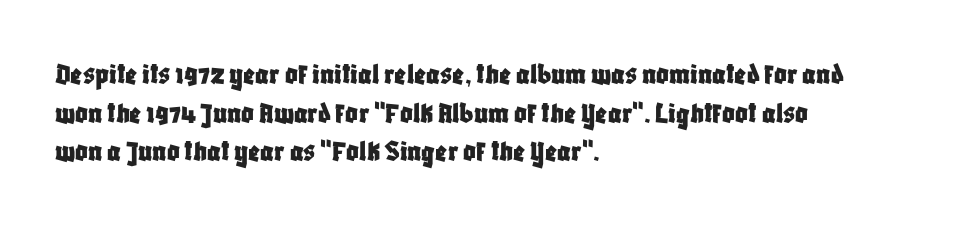
The image shows 31 px condensed sans-serif type, upright; set left-aligned, normal line spacing (1.25x), normal letter spacing, not underlined; low stroke contrast and a large x-height.
